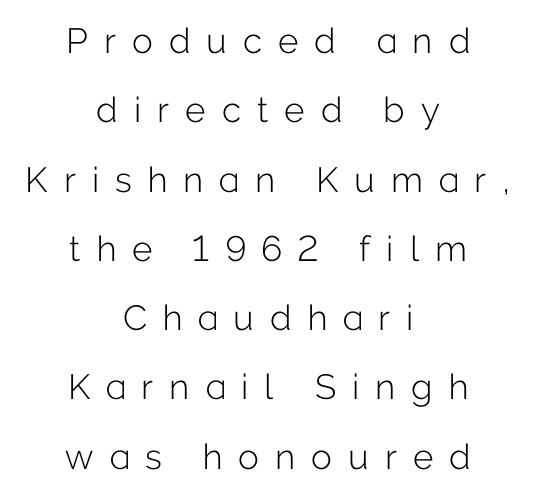
Q: Is the text bold? A: No.
Q: Is the text italic (slanted)? A: No, it is upright.
Q: Is the typeface a serif or a sans-serif typeface? A: Sans-serif.
Q: Is the text underlined? A: No.
Q: How is the paragraph aligned? A: Centered.
Q: Is the spacing between letters normal or unusually wide? A: Unusually wide.
Q: Is the spacing between lines tight, normal or loose? A: Loose.
Q: Width (condensed, normal, or wide)? A: Normal.
Q: Stroke contrast? A: Low.
Q: x-height? A: Medium.
Q: Monospaced? A: No.
